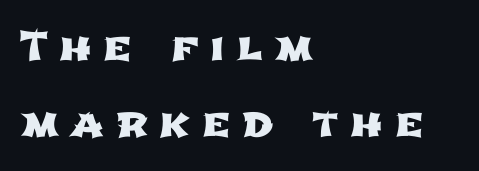
Q: Is the typeface a serif or a sans-serif typeface? A: Sans-serif.
Q: Is the text underlined? A: No.
Q: How is the paragraph aligned? A: Left-aligned.
Q: Is the spacing between letters normal or unusually wide? A: Unusually wide.
Q: Is the spacing between lines tight, normal or loose? A: Loose.
Q: Width (condensed, normal, or wide)? A: Wide.
Q: Stroke contrast? A: Low.
Q: x-height? A: Medium.
Q: Monospaced? A: No.
